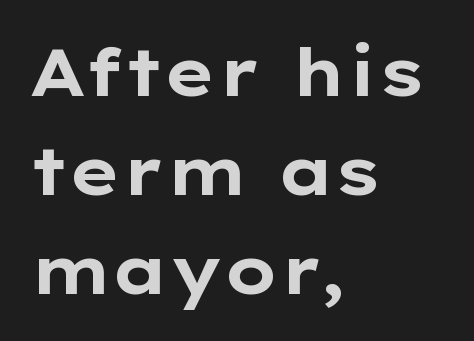
It's the straight-up-and-down kind of type. Plenty of ink on the page — the face is bold. Default kerning and tracking; the words read as compact shapes. A typesetter would label this face a sans. The passage shown is typed in a proportional face where columns would drift. Type without underlining.
